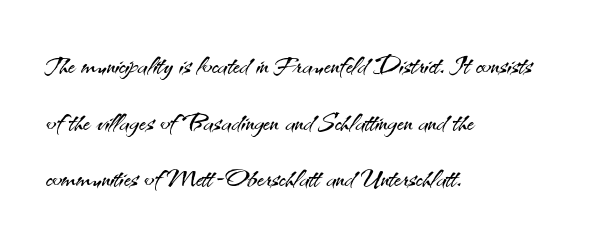
{"serif": "no", "bold": "no", "weight": "light", "width": "normal", "stroke_contrast": "medium", "x_height": "small", "monospaced": "no", "underline": "no", "align": "left", "line_spacing": "normal", "line_spacing_ratio": 1.53, "letter_spacing": "normal", "letter_spacing_em": 0.0, "glyph_px": 37}
